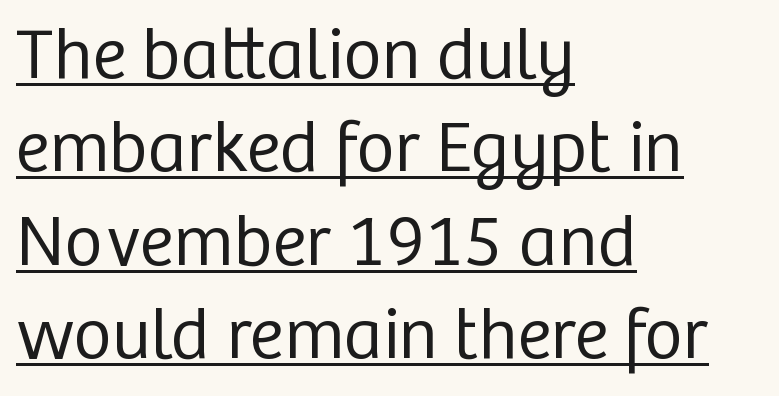
The image shows 73 px regular-weight sans-serif type, upright; set left-aligned, normal line spacing (1.28x), normal letter spacing, underlined; low stroke contrast and a medium x-height.
